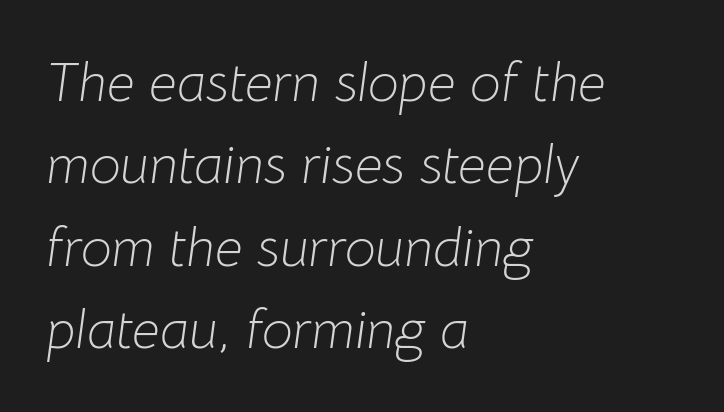
Q: Is the text bold? A: No.
Q: Is the text italic (slanted)? A: Yes, it leans right by about 8 degrees.
Q: Is the text underlined? A: No.
Q: How is the paragraph aligned? A: Left-aligned.
Q: Is the spacing between letters normal or unusually wide? A: Normal.
Q: Is the spacing between lines tight, normal or loose? A: Normal.
Q: Width (condensed, normal, or wide)? A: Normal.
Q: Stroke contrast? A: Low.
Q: x-height? A: Medium.
Q: Monospaced? A: No.
